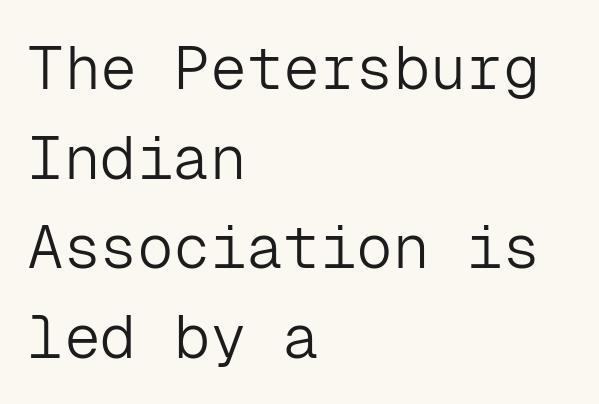
{"serif": "no", "italic": "no", "bold": "no", "weight": "light", "width": "normal", "stroke_contrast": "low", "x_height": "medium", "monospaced": "yes", "underline": "no", "align": "left", "line_spacing": "normal", "line_spacing_ratio": 1.47, "letter_spacing": "normal", "letter_spacing_em": 0.0, "glyph_px": 61}
